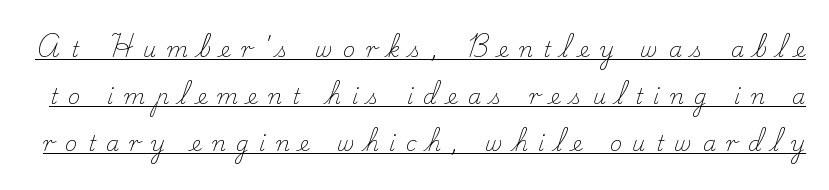
The letterforms stand isolated, each surrounded by extra space. The block of text is sparse from top to bottom, with ample space between rows. The specimen includes a rule beneath the text block's lines. Is the type heavy? It reads as light-to-regular instead.
